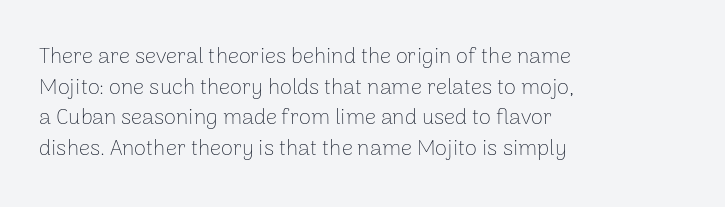
Q: Is the text bold? A: No.
Q: Is the text italic (slanted)? A: No, it is upright.
Q: Is the text underlined? A: No.
Q: How is the paragraph aligned? A: Left-aligned.
Q: Is the spacing between letters normal or unusually wide? A: Normal.
Q: Is the spacing between lines tight, normal or loose? A: Normal.
